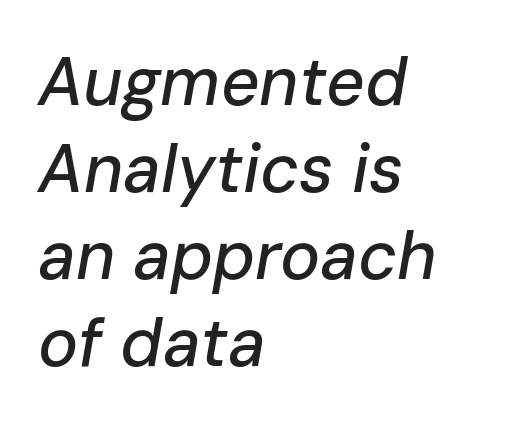
{"italic": "yes", "lean": "right", "slant_degrees": 10, "width": "normal", "stroke_contrast": "low", "x_height": "medium", "monospaced": "no", "underline": "no", "align": "left", "line_spacing": "normal", "line_spacing_ratio": 1.3, "letter_spacing": "normal", "letter_spacing_em": 0.0, "glyph_px": 67}
